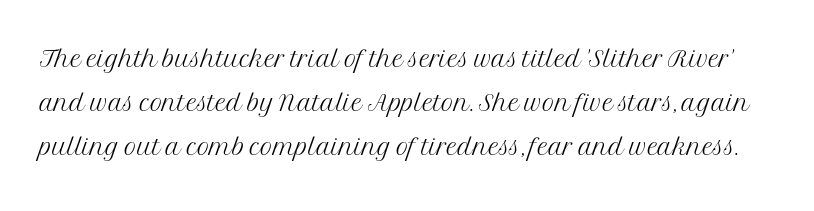
Compared with typical paragraphs, the rows here are spaced about the same. Any mark beneath the type? The region is blank. The font sits on the lighter half of the weight spectrum, regular included. Serif or sans? Serif — the stroke terminals have little feet.
